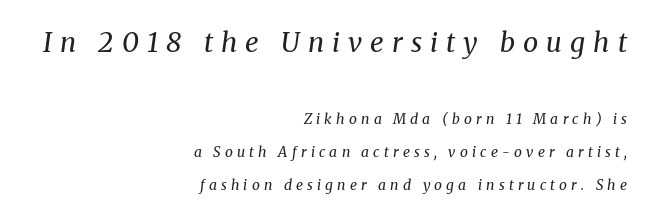
The image shows 27 px text type, italic (leaning right); set right-aligned, loose line spacing (2.35x), unusually wide letter spacing (+0.3 em), not underlined; the first (top) block is 1.93x larger.
